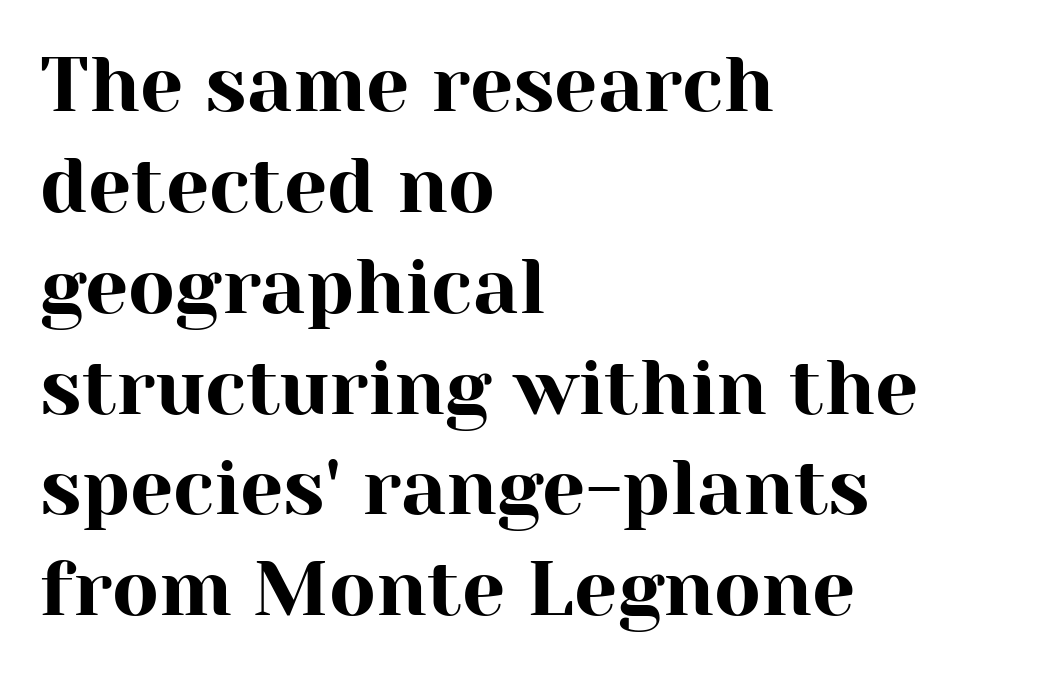
Q: Is the text italic (slanted)? A: No, it is upright.
Q: Is the typeface a serif or a sans-serif typeface? A: Serif.
Q: Is the text underlined? A: No.
Q: How is the paragraph aligned? A: Left-aligned.
Q: Is the spacing between letters normal or unusually wide? A: Normal.
Q: Is the spacing between lines tight, normal or loose? A: Normal.
Q: Width (condensed, normal, or wide)? A: Normal.
Q: Stroke contrast? A: High.
Q: x-height? A: Medium.
Q: Monospaced? A: No.
